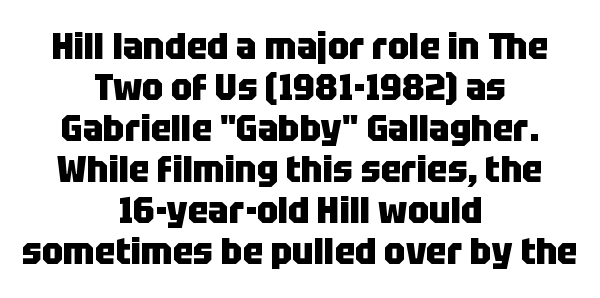
Q: Is the text bold? A: Yes.
Q: Is the text italic (slanted)? A: No, it is upright.
Q: Is the typeface a serif or a sans-serif typeface? A: Sans-serif.
Q: Is the text underlined? A: No.
Q: How is the paragraph aligned? A: Centered.
Q: Is the spacing between letters normal or unusually wide? A: Normal.
Q: Is the spacing between lines tight, normal or loose? A: Tight.
Q: Width (condensed, normal, or wide)? A: Condensed.
Q: Stroke contrast? A: Low.
Q: x-height? A: Large.
Q: Monospaced? A: No.
